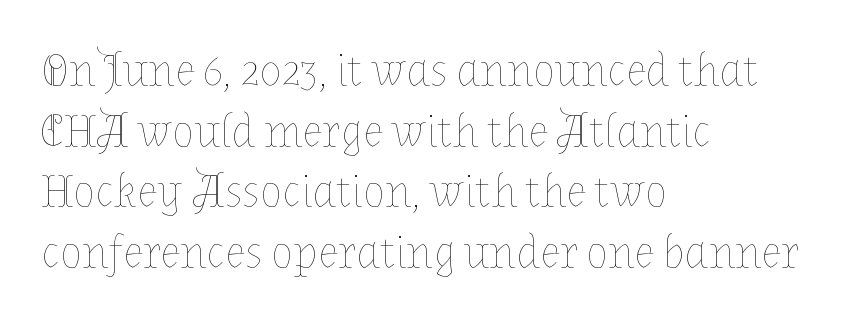
{"italic": "no", "bold": "no", "weight": "thin", "width": "normal", "stroke_contrast": "low", "x_height": "medium", "monospaced": "no", "underline": "no", "align": "left", "line_spacing": "normal", "line_spacing_ratio": 1.32, "letter_spacing": "normal", "letter_spacing_em": 0.0, "glyph_px": 46}
